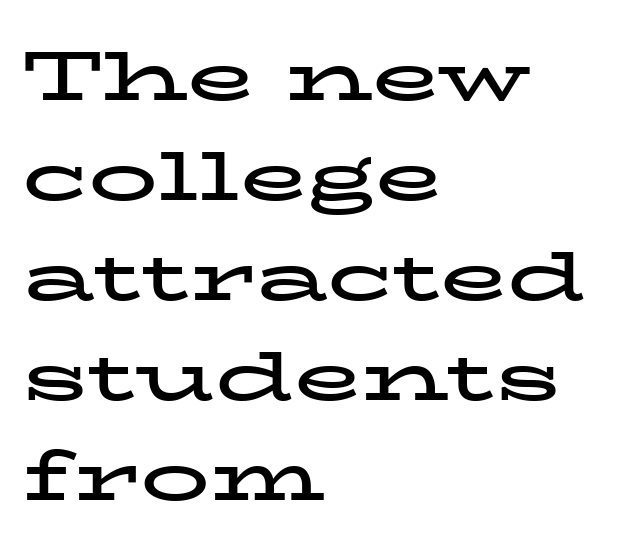
{"serif": "yes", "italic": "no", "bold": "yes", "weight": "bold", "width": "wide", "stroke_contrast": "low", "x_height": "medium", "monospaced": "no", "underline": "no", "align": "left", "line_spacing": "normal", "line_spacing_ratio": 1.45, "letter_spacing": "normal", "letter_spacing_em": 0.0, "glyph_px": 69}
